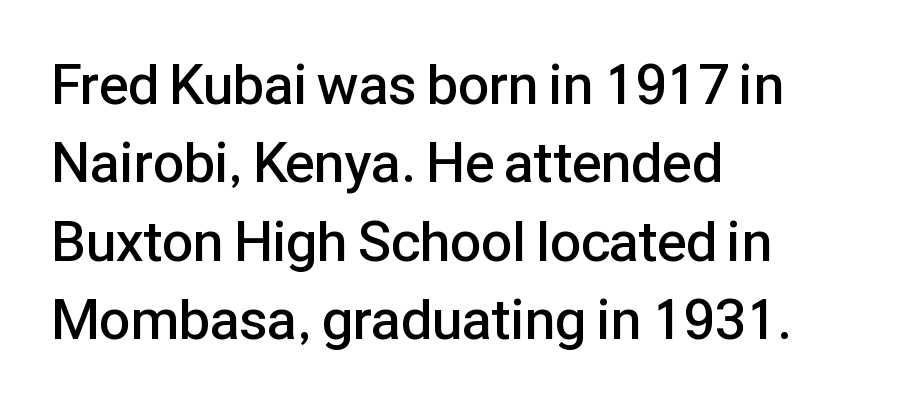
The image shows 56 px semibold sans-serif type, upright; set left-aligned, normal line spacing (1.4x), normal letter spacing, not underlined; low stroke contrast and a medium x-height.
